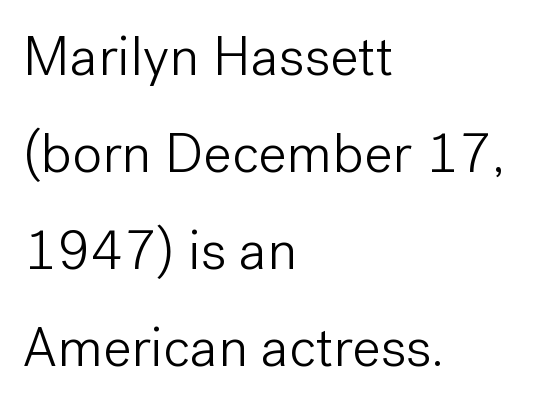
The image shows 56 px light sans-serif type, upright; set left-aligned, line spacing 1.73x, normal letter spacing, not underlined; low stroke contrast and a medium x-height.
